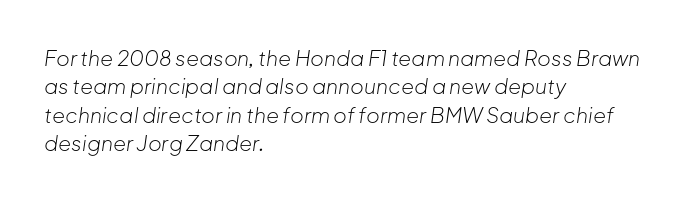
Letters have the restrained weight of plain body copy at most. In terms of leading, this rendering sits right in the middle. Here the glyphs are tracked normally, forming tight word shapes. Emphasis-style slanted type is in use. Only glyphs here, with clear space below each row.
